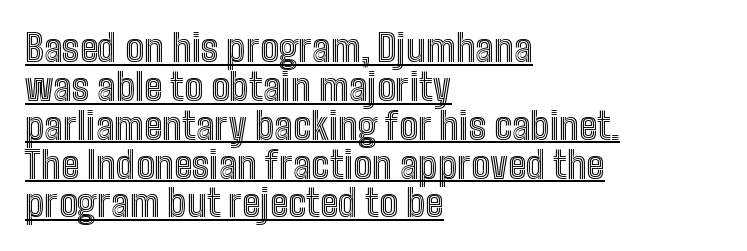
Q: Is the text italic (slanted)? A: No, it is upright.
Q: Is the text underlined? A: Yes.
Q: How is the paragraph aligned? A: Left-aligned.
Q: Is the spacing between letters normal or unusually wide? A: Normal.
Q: Is the spacing between lines tight, normal or loose? A: Tight.
Q: Width (condensed, normal, or wide)? A: Condensed.
Q: x-height? A: Medium.
Q: Monospaced? A: No.
